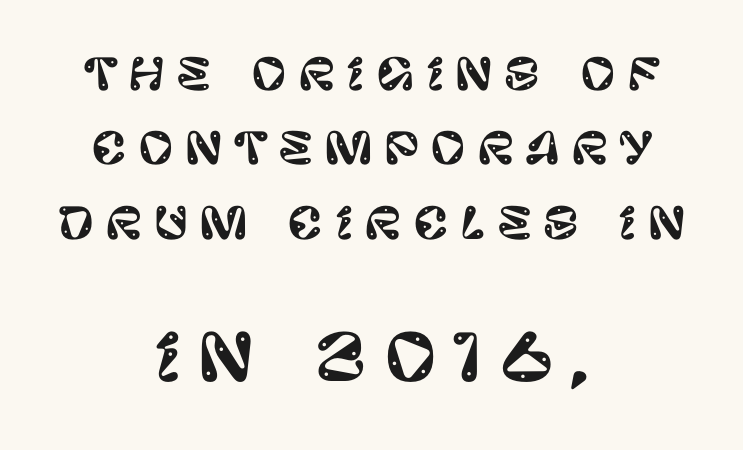
{"serif": "no", "width": "normal", "stroke_contrast": "low", "x_height": "large", "monospaced": "no", "underline": "no", "align": "center", "line_spacing_ratio": 1.73, "letter_spacing": "wide", "letter_spacing_em": 0.26, "larger_block": "second", "size_ratio": 1.49, "glyph_px": 64}
